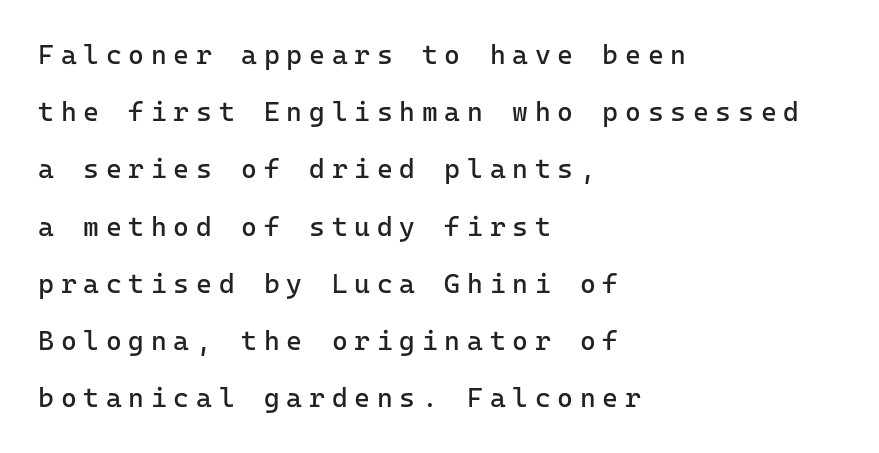
Q: Is the text bold? A: No.
Q: Is the text italic (slanted)? A: No, it is upright.
Q: Is the text underlined? A: No.
Q: How is the paragraph aligned? A: Left-aligned.
Q: Is the spacing between letters normal or unusually wide? A: Unusually wide.
Q: Is the spacing between lines tight, normal or loose? A: Loose.
